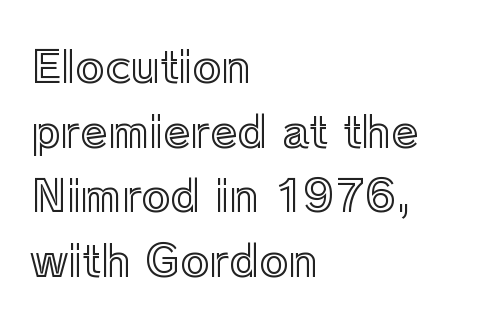
Words float on clear page, feet unadorned. You can tell it's not italic because the verticals are truly vertical. The rows are spaced the way most documents space them. Note the varied advance widths — an 'i' is clearly narrower than an 'm'.
